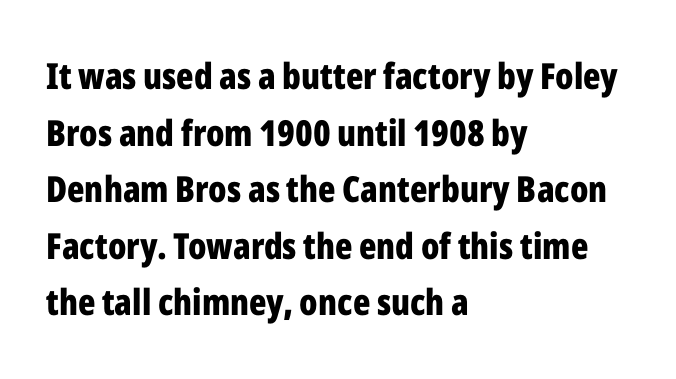
{"serif": "no", "italic": "no", "bold": "yes", "weight": "bold", "width": "condensed", "stroke_contrast": "low", "x_height": "medium", "monospaced": "no", "underline": "no", "align": "left", "line_spacing": "normal", "line_spacing_ratio": 1.57, "letter_spacing": "normal", "letter_spacing_em": 0.0, "glyph_px": 36}
